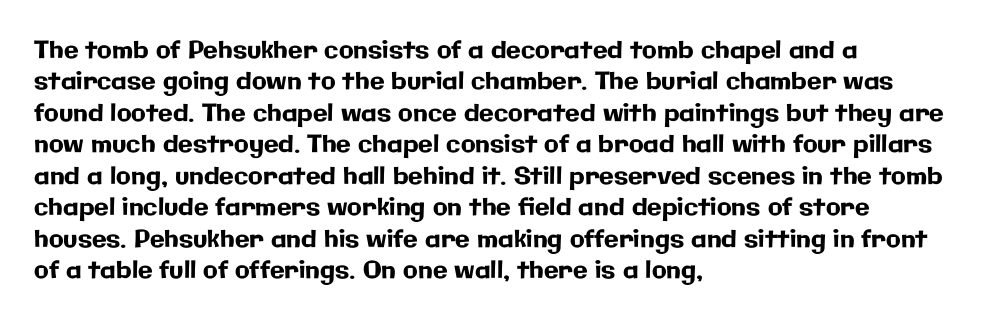
The image shows 24 px text type, upright; set left-aligned, normal line spacing (1.31x), normal letter spacing, not underlined.
